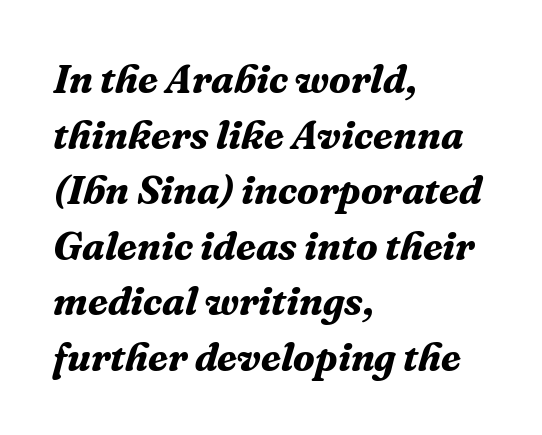
The gap between lines stays unmarked. Would a proofreader flag this as italicized? Yes. Strong, thick strokes mark this as bold type. Short and long lines alike share a common starting point at left. A typesetter would call this leading conventional body-copy spacing. Varying glyph widths throughout — classic text-font behaviour.
